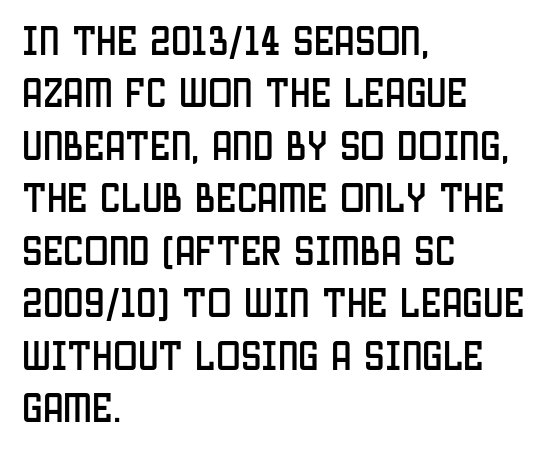
The image shows 33 px condensed sans-serif type, upright; set left-aligned, normal line spacing (1.59x), normal letter spacing, not underlined; low stroke contrast and a large x-height.
